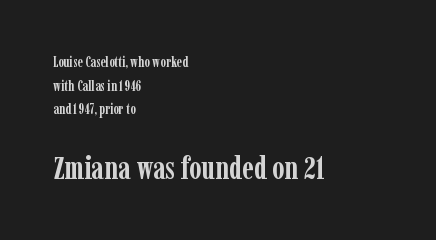
{"serif": "yes", "italic": "no", "bold": "yes", "weight": "semibold", "width": "condensed", "stroke_contrast": "low", "x_height": "medium", "monospaced": "no", "underline": "no", "align": "left", "line_spacing": "normal", "line_spacing_ratio": 1.69, "letter_spacing": "normal", "letter_spacing_em": 0.0, "larger_block": "second", "size_ratio": 2.21, "glyph_px": 31}
